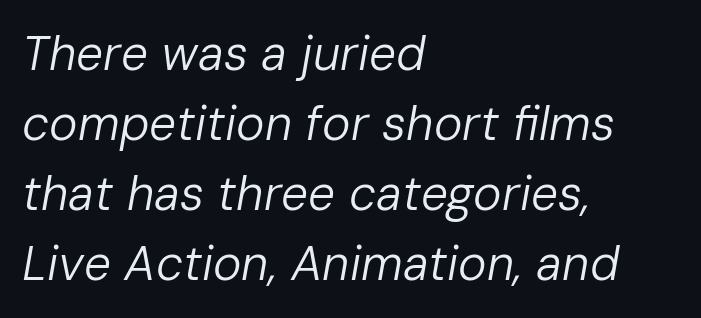
{"italic": "yes", "lean": "right", "slant_degrees": 10, "bold": "no", "weight": "regular", "width": "normal", "stroke_contrast": "low", "x_height": "medium", "monospaced": "no", "underline": "no", "align": "left", "line_spacing": "normal", "line_spacing_ratio": 1.46, "letter_spacing": "normal", "letter_spacing_em": 0.0, "glyph_px": 48}
